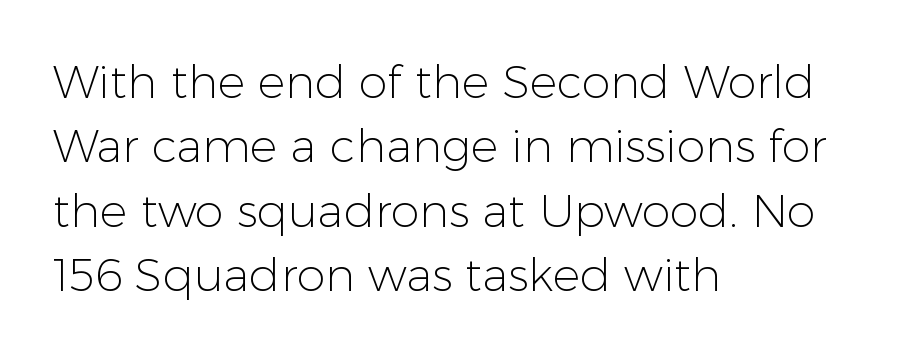
The image shows 46 px light sans-serif type, upright; set left-aligned, normal line spacing (1.4x), normal letter spacing, not underlined; low stroke contrast and a medium x-height.
